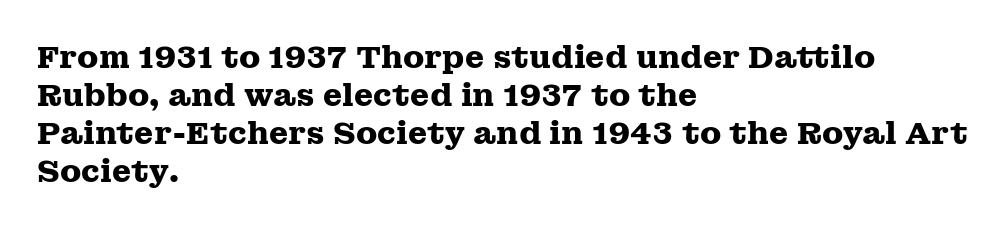
The image shows 31 px heavy, wide serif type, upright; set left-aligned, line spacing 1.23x, normal letter spacing, not underlined; medium stroke contrast and a medium x-height.
